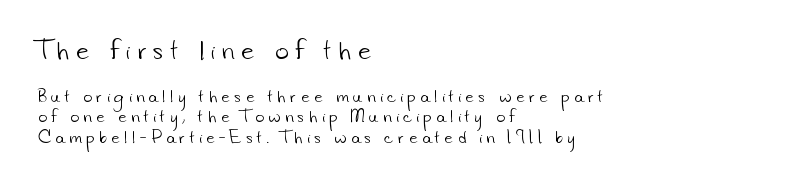
Q: Is the text bold? A: No.
Q: Is the text underlined? A: No.
Q: How is the paragraph aligned? A: Left-aligned.
Q: Is the spacing between letters normal or unusually wide? A: Unusually wide.
Q: Is the spacing between lines tight, normal or loose? A: Normal.
Q: Which block of text is set in a larger size, the first (top) or the second (bottom)? A: The first (top) one.
